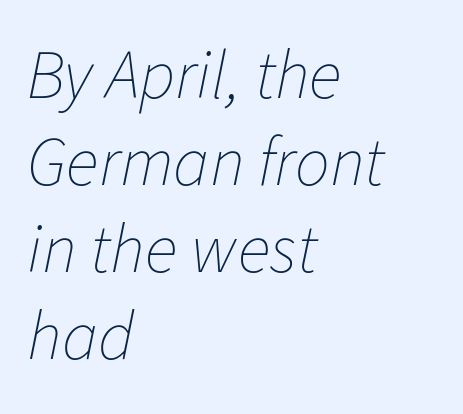
Q: Is the text bold? A: No.
Q: Is the text italic (slanted)? A: Yes, it leans right by about 11 degrees.
Q: Is the text underlined? A: No.
Q: How is the paragraph aligned? A: Left-aligned.
Q: Is the spacing between letters normal or unusually wide? A: Normal.
Q: Is the spacing between lines tight, normal or loose? A: Normal.
Q: Width (condensed, normal, or wide)? A: Normal.
Q: Stroke contrast? A: Low.
Q: x-height? A: Medium.
Q: Monospaced? A: No.
